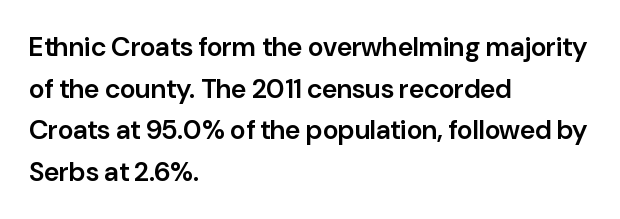
{"italic": "no", "bold": "semi", "underline": "no", "align": "left", "line_spacing": "normal", "line_spacing_ratio": 1.54, "letter_spacing": "normal", "letter_spacing_em": 0.0, "glyph_px": 27}
